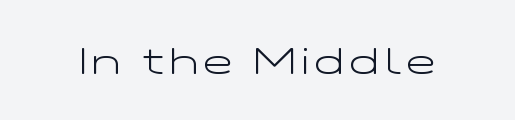
Do the characters align in a grid? No, the font is proportional. Upright lettering throughout. Glance below the letters and you will spot only blank space. This reads as an unemphasized weight, regular at the heaviest.
